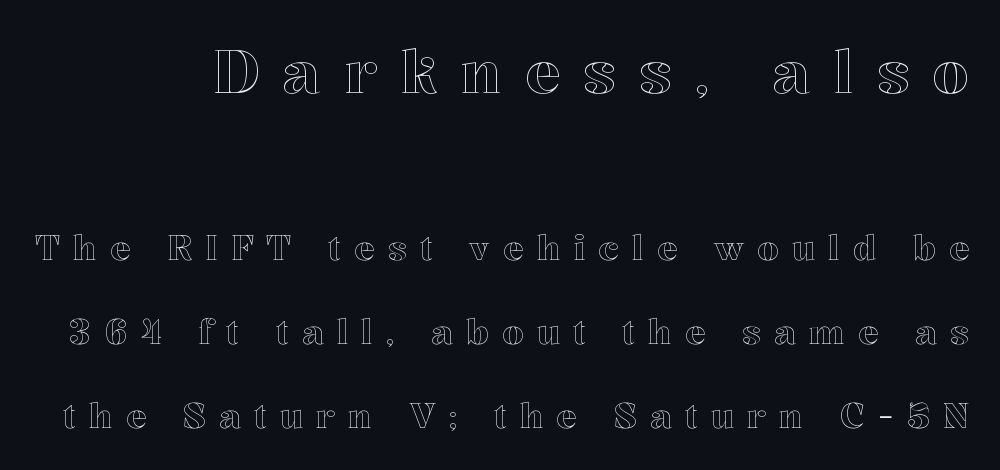
{"italic": "no", "width": "normal", "x_height": "medium", "monospaced": "no", "underline": "no", "line_spacing": "loose", "line_spacing_ratio": 2.47, "letter_spacing": "wide", "letter_spacing_em": 0.39, "larger_block": "first", "size_ratio": 1.74, "glyph_px": 59}
